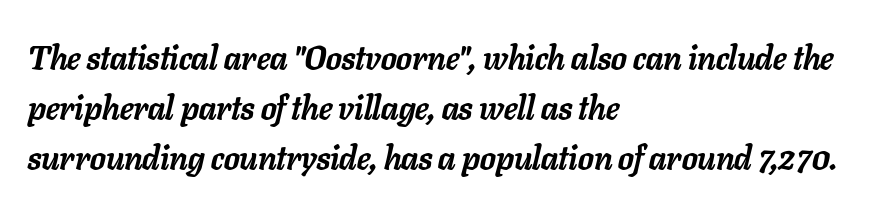
The image shows 33 px semibold type, italic (leaning right); set left-aligned, normal line spacing (1.51x), normal letter spacing, not underlined; low stroke contrast and a medium x-height.
